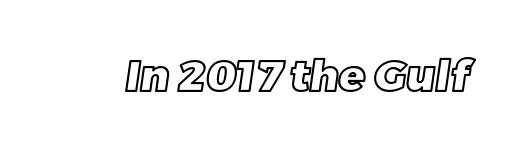
A clean baseline with only descenders dipping below it. Is this a fixed-width face? No — the glyphs have proportional, varying widths. How are the letters spaced? Ordinarily, with no added tracking.
